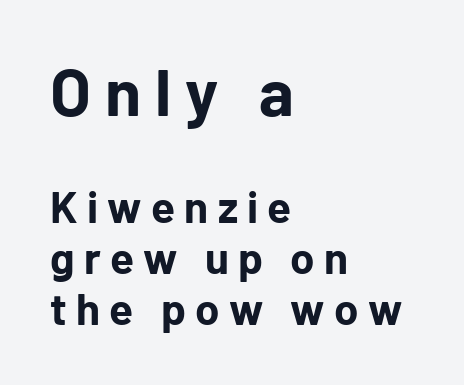
The rendering uses natural spacing where letterforms have individual widths. The horizontal fit of the characters is loose and conspicuously gappy. The passage shown begins with its larger block and ends with its smaller one. A full-strength bold gives these letters their thick strokes. Each line starts at the same left margin while the right side varies.
